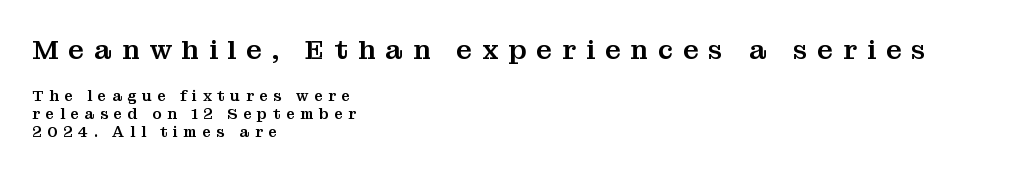
Q: Is the text italic (slanted)? A: No, it is upright.
Q: Is the text underlined? A: No.
Q: How is the paragraph aligned? A: Left-aligned.
Q: Is the spacing between letters normal or unusually wide? A: Unusually wide.
Q: Which block of text is set in a larger size, the first (top) or the second (bottom)? A: The first (top) one.
